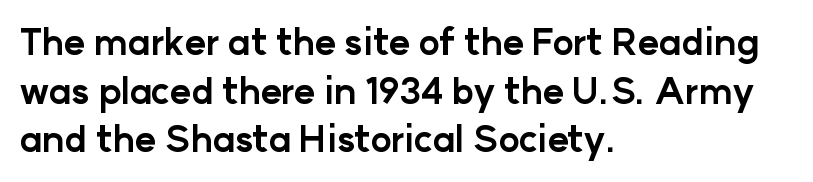
The rendering uses a bold face; every stroke is thick and dark. The passage shown is typed in a proportional face where columns would drift. The axis of the letterforms is exactly vertical. If you measured baseline to baseline, you'd find a middling distance. Reading down the block, your eye returns to a fixed left position each line.
